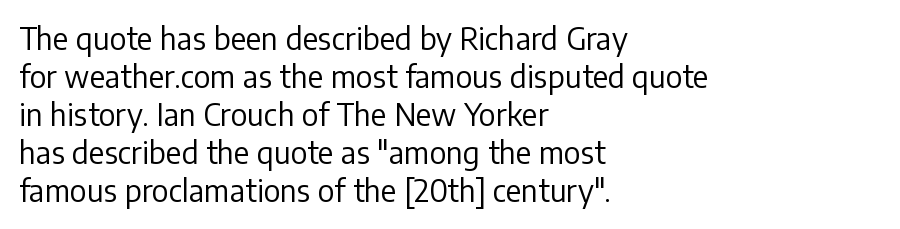
Stems and bowls with no extra thickness — not bold. You could call the tracking neutral — neither tight nor loose. Is this a fixed-width face? No — the glyphs have proportional, varying widths. The font family rendered here belongs to the sans-serif group.
